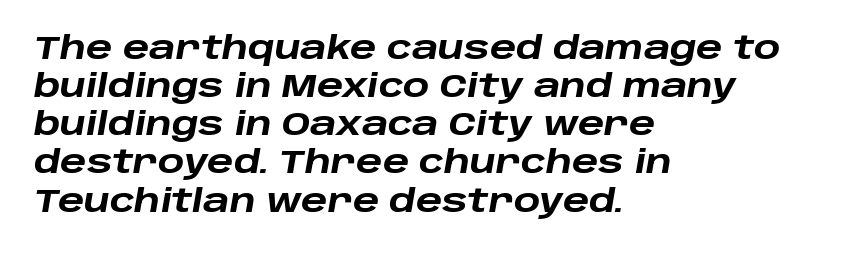
Q: Is the text bold? A: Yes.
Q: Is the text italic (slanted)? A: Yes, it leans right by about 10 degrees.
Q: Is the text underlined? A: No.
Q: How is the paragraph aligned? A: Left-aligned.
Q: Is the spacing between letters normal or unusually wide? A: Normal.
Q: Width (condensed, normal, or wide)? A: Wide.
Q: Stroke contrast? A: Low.
Q: x-height? A: Large.
Q: Monospaced? A: No.
